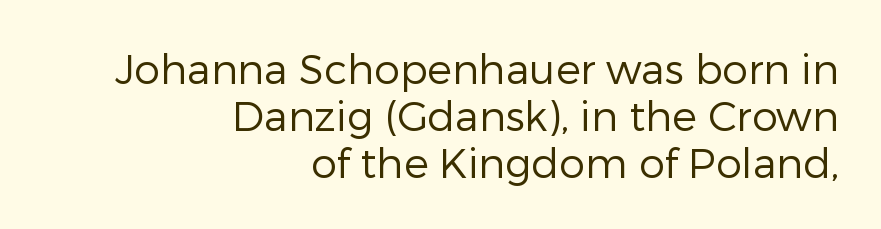
These lines huddle together more closely than default settings would place them. Looks like regular typesetting: each glyph gets only the width it needs. On a weight scale, this lands at 450 or below. The type is set solid horizontally, with unmodified tracking. The text block is weighted toward the right margin, trailing off unevenly leftward. Nope, not italic — everything's standing straight.
